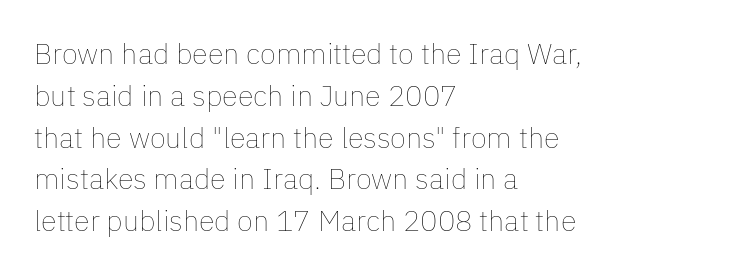
A clean baseline with only descenders dipping below it. Is the block centered? No — it sits flush against the left margin. What stands out about the letter spacing? Nothing — it is the standard amount. Posture: upright roman.
